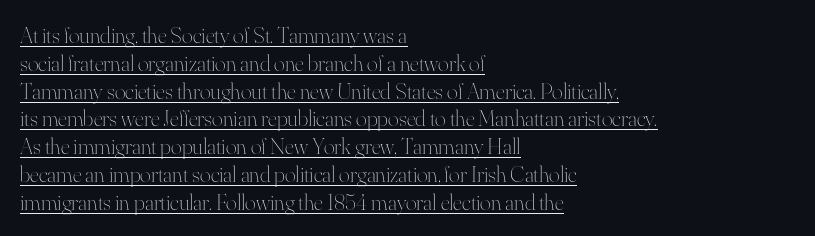
This sample uses an upright cut, with every glyph sitting square on the baseline. The type is set solid horizontally, with unmodified tracking. Nothing heavy about these letters — not bold at all. Like a heading marked for emphasis, these lines bear an underscore. One-word summary of the alignment: left.
